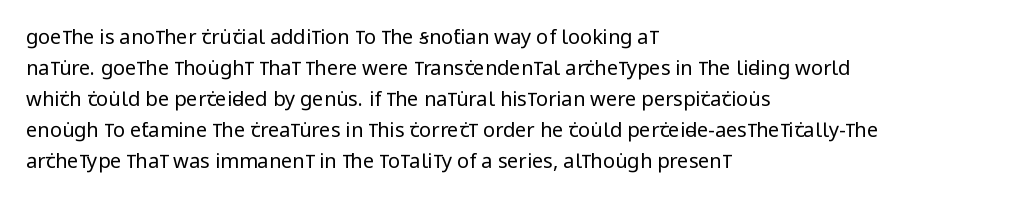
{"italic": "no", "bold": "no", "underline": "no", "align": "left", "line_spacing": "normal", "line_spacing_ratio": 1.55, "letter_spacing": "normal", "letter_spacing_em": 0.0, "glyph_px": 20}
